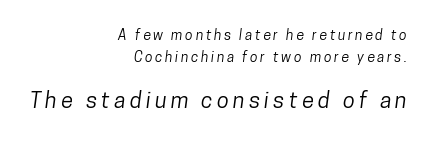
The image shows 22 px text type; set right-aligned, normal line spacing (1.58x), not underlined; the second (bottom) block is 1.57x larger.
